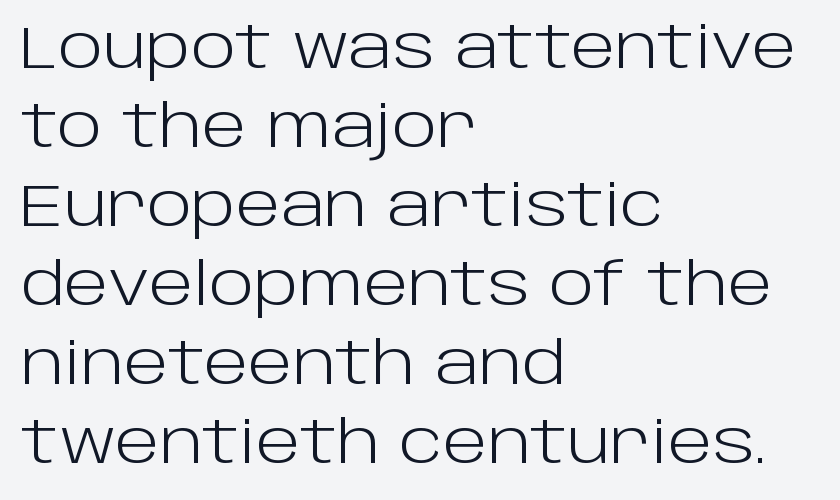
The image shows 59 px light sans-serif type, upright; set left-aligned, normal line spacing (1.34x), normal letter spacing, not underlined; low stroke contrast and a large x-height.
